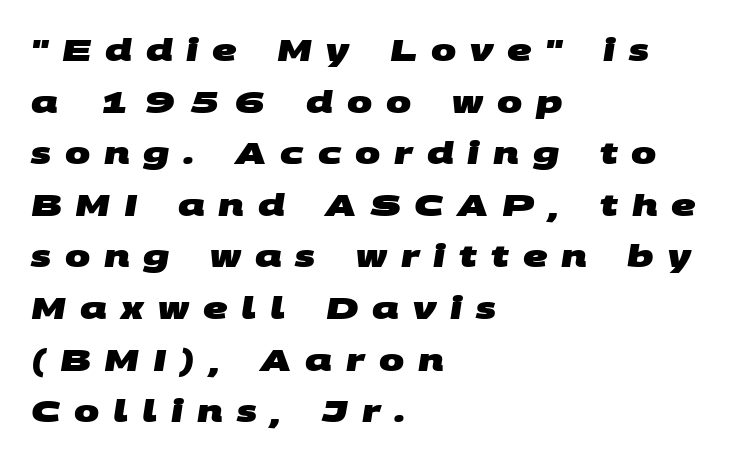
Display-style spreading of the glyphs; the letterfit is very open. Set as a true bold cut, around the 700 mark. Varying glyph widths throughout — classic text-font behaviour. Alignment: flush left.
